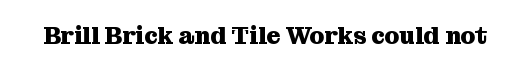
Q: Is the text bold? A: Yes.
Q: Is the text italic (slanted)? A: No, it is upright.
Q: Is the text underlined? A: No.
Q: Is the spacing between letters normal or unusually wide? A: Normal.
